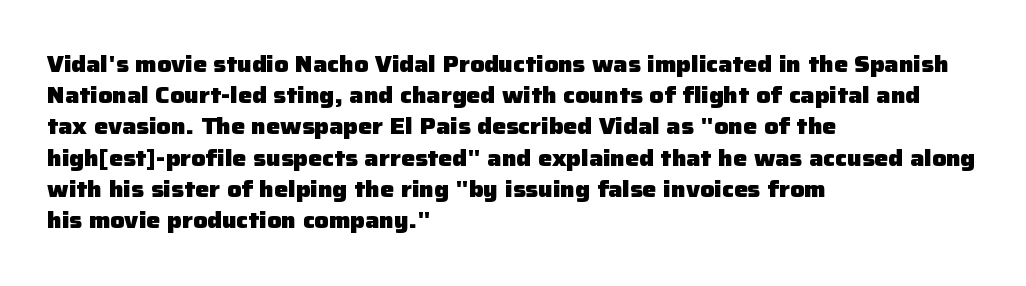
In CSS terms this would be text-align: left. Baseline-to-baseline distance is the conventional proportion of letter height. Notice how the stems are strictly vertical — no italics here. The space beneath each line is pristine and unruled. Spacing between characters is what you'd get straight out of the box. The passage shown is emphatically bold.
